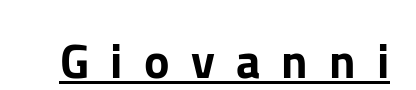
{"serif": "no", "italic": "no", "width": "normal", "stroke_contrast": "low", "x_height": "medium", "monospaced": "no", "underline": "yes", "letter_spacing": "wide", "letter_spacing_em": 0.44, "glyph_px": 48}
